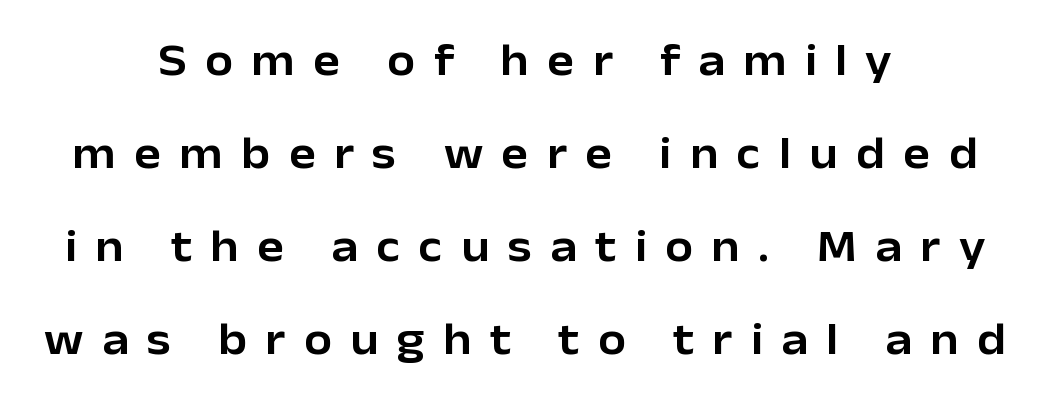
Summary of vertical rhythm: relaxed, with wide interline spacing. Serifs: no, the terminals of the letterforms are clean. Check under the words: just untouched page. Substantial extra tracking has been applied to these lines. Designer's note — italics off, roman on. A student would call this center alignment; a typographer would say set centered.
